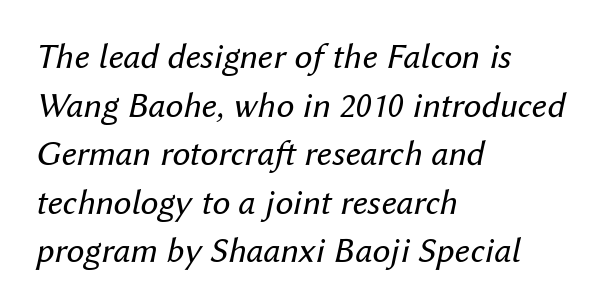
Q: Is the text bold? A: No.
Q: Is the text italic (slanted)? A: Yes, it leans right by about 12 degrees.
Q: Is the text underlined? A: No.
Q: How is the paragraph aligned? A: Left-aligned.
Q: Is the spacing between letters normal or unusually wide? A: Normal.
Q: Is the spacing between lines tight, normal or loose? A: Normal.
Q: Width (condensed, normal, or wide)? A: Normal.
Q: Stroke contrast? A: Medium.
Q: x-height? A: Medium.
Q: Monospaced? A: No.
